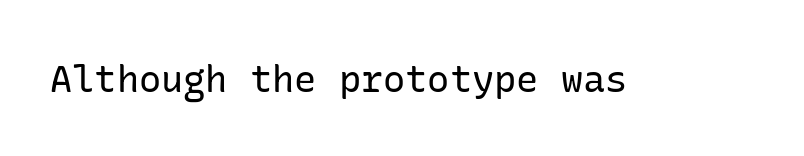
Q: Is the text bold? A: No.
Q: Is the text italic (slanted)? A: No, it is upright.
Q: Is the typeface a serif or a sans-serif typeface? A: Sans-serif.
Q: Is the text underlined? A: No.
Q: Is the spacing between letters normal or unusually wide? A: Normal.
Q: Width (condensed, normal, or wide)? A: Normal.
Q: Stroke contrast? A: Low.
Q: x-height? A: Medium.
